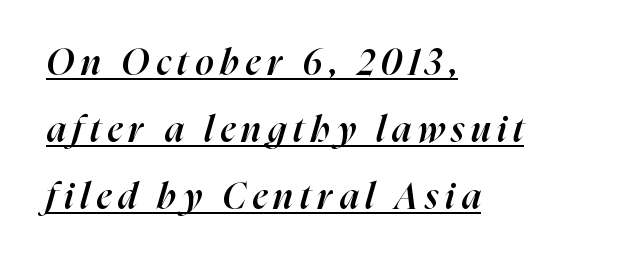
{"italic": "yes", "lean": "right", "slant_degrees": 16, "bold": "semi", "weight": "semibold", "width": "normal", "stroke_contrast": "high", "x_height": "medium", "monospaced": "no", "underline": "yes", "align": "left", "line_spacing_ratio": 1.86, "glyph_px": 36}
